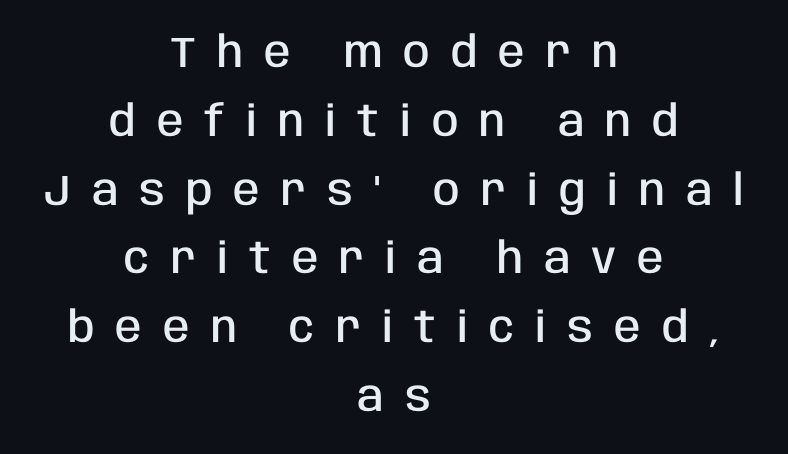
{"serif": "no", "italic": "no", "bold": "semi", "weight": "semibold", "width": "condensed", "stroke_contrast": "low", "x_height": "large", "monospaced": "no", "underline": "no", "align": "center", "line_spacing": "normal", "line_spacing_ratio": 1.6, "letter_spacing": "wide", "letter_spacing_em": 0.49, "glyph_px": 43}
